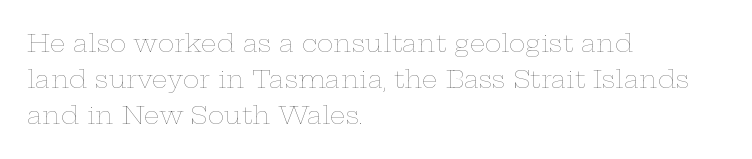
{"italic": "no", "bold": "no", "underline": "no", "align": "left", "line_spacing": "normal", "line_spacing_ratio": 1.45, "letter_spacing": "normal", "letter_spacing_em": 0.0, "glyph_px": 25}
